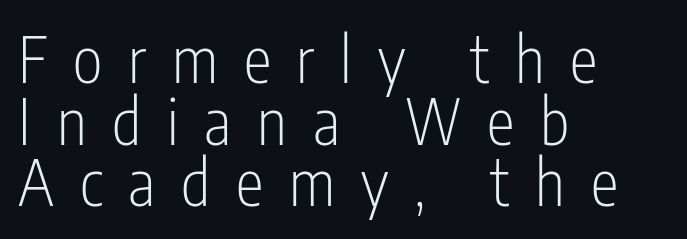
{"serif": "no", "italic": "no", "bold": "no", "weight": "light", "width": "condensed", "stroke_contrast": "low", "x_height": "medium", "monospaced": "no", "underline": "no", "align": "left", "line_spacing": "tight", "line_spacing_ratio": 0.98, "letter_spacing": "wide", "letter_spacing_em": 0.41, "glyph_px": 63}
